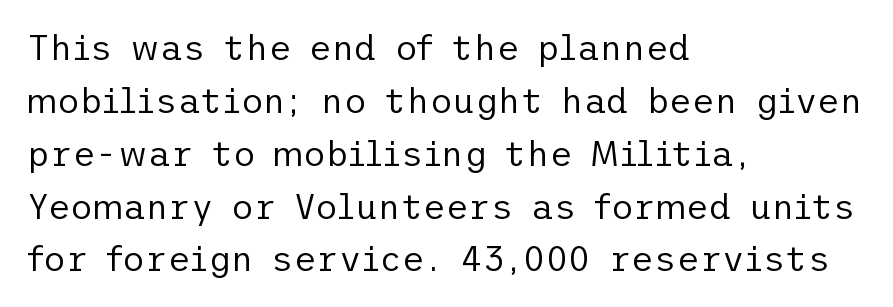
Q: Is the text bold? A: No.
Q: Is the text italic (slanted)? A: No, it is upright.
Q: Is the typeface a serif or a sans-serif typeface? A: Sans-serif.
Q: Is the text underlined? A: No.
Q: How is the paragraph aligned? A: Left-aligned.
Q: Is the spacing between letters normal or unusually wide? A: Normal.
Q: Is the spacing between lines tight, normal or loose? A: Normal.
Q: Width (condensed, normal, or wide)? A: Normal.
Q: Stroke contrast? A: Low.
Q: x-height? A: Medium.
